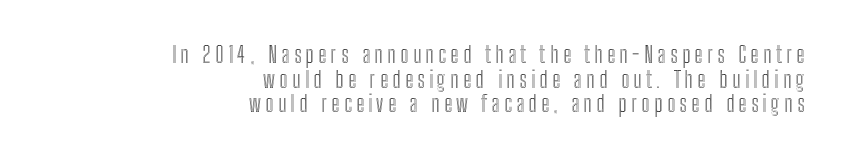
{"italic": "no", "underline": "no", "align": "right", "line_spacing": "tight", "line_spacing_ratio": 1.07, "glyph_px": 23}
